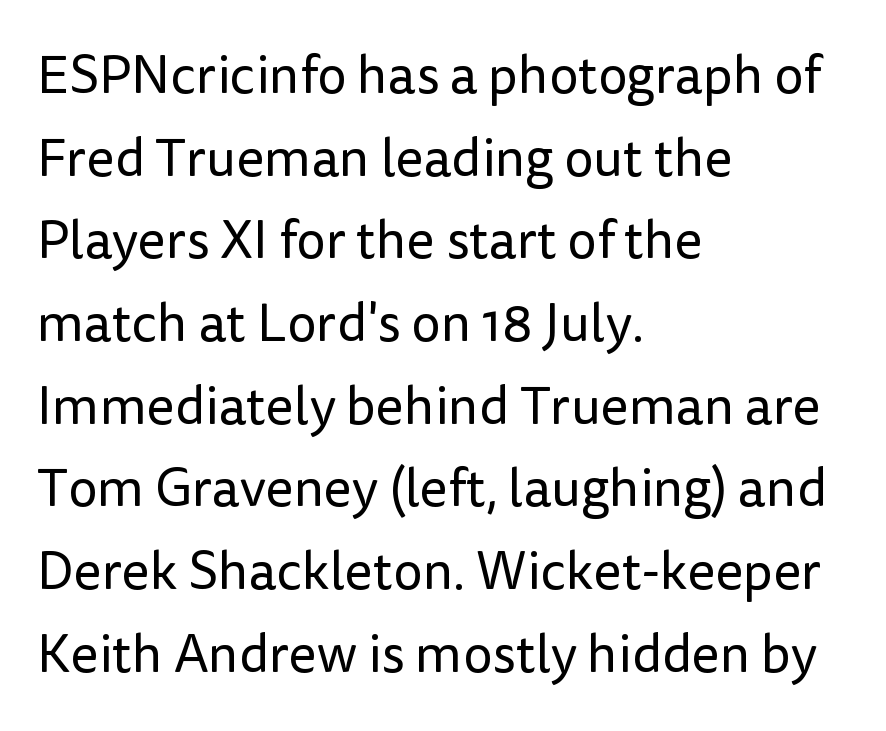
{"serif": "no", "italic": "no", "bold": "no", "weight": "regular", "width": "normal", "stroke_contrast": "low", "x_height": "medium", "monospaced": "no", "underline": "no", "align": "left", "line_spacing": "normal", "line_spacing_ratio": 1.56, "letter_spacing": "normal", "letter_spacing_em": 0.0, "glyph_px": 53}
